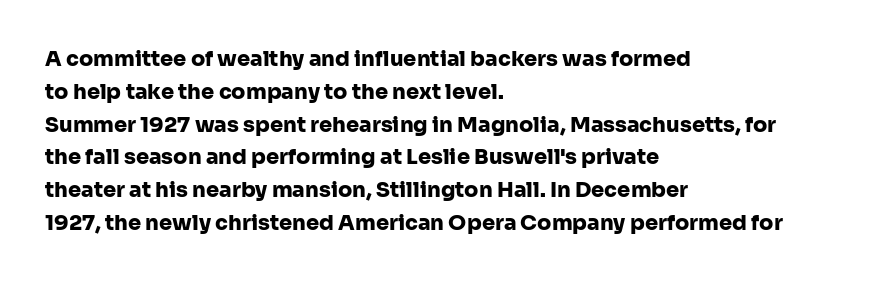
{"italic": "no", "bold": "yes", "underline": "no", "align": "left", "line_spacing": "normal", "line_spacing_ratio": 1.56, "letter_spacing": "normal", "letter_spacing_em": 0.0, "glyph_px": 21}
